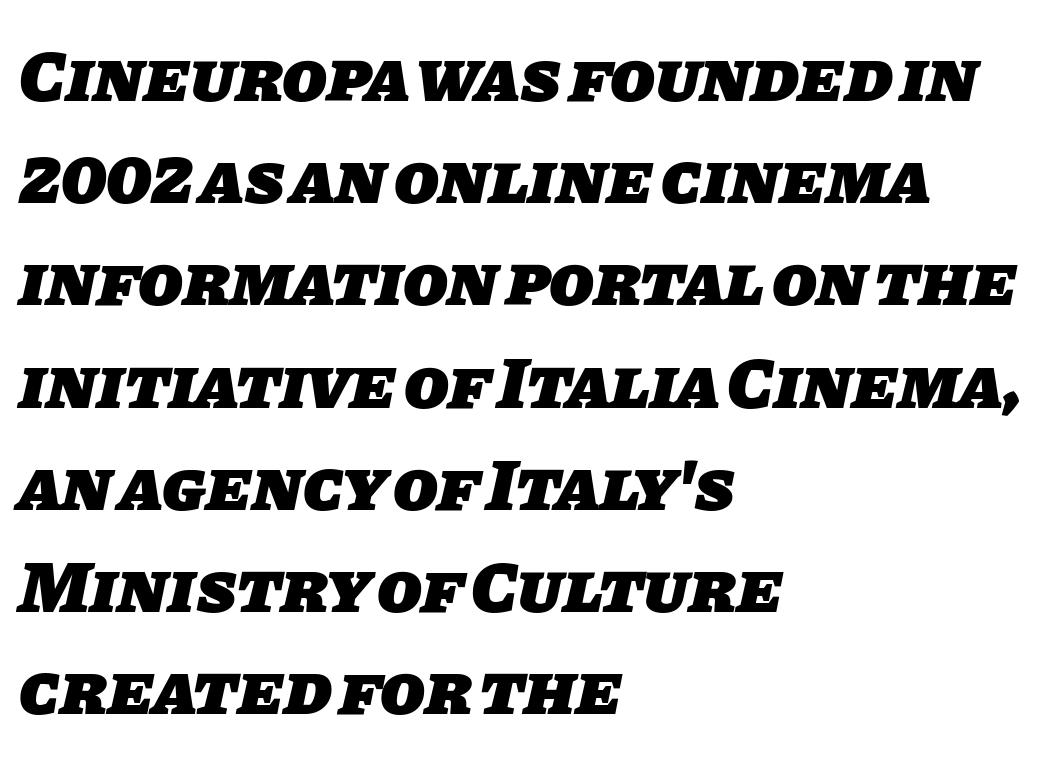
{"bold": "yes", "weight": "heavy", "width": "normal", "stroke_contrast": "low", "x_height": "large", "monospaced": "no", "underline": "no", "align": "left", "line_spacing": "normal", "line_spacing_ratio": 1.4, "letter_spacing": "normal", "letter_spacing_em": 0.0, "glyph_px": 73}
